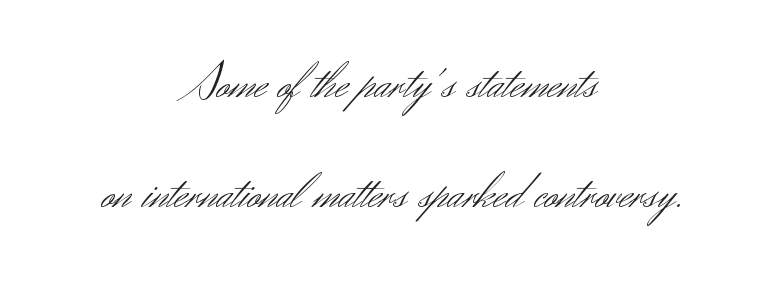
The image shows 52 px light sans-serif type; set centered, loose line spacing (2.12x), normal letter spacing, not underlined; medium stroke contrast and a small x-height.
